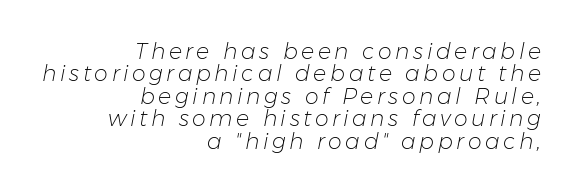
The image shows 22 px text type, italic (leaning right); set right-aligned, tight line spacing (1.02x), not underlined.
